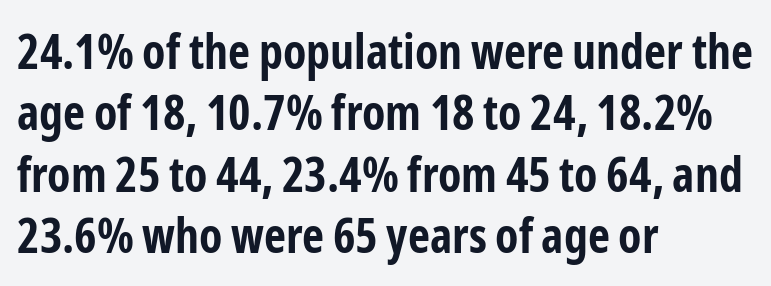
Q: Is the text bold? A: Yes.
Q: Is the text italic (slanted)? A: No, it is upright.
Q: Is the typeface a serif or a sans-serif typeface? A: Sans-serif.
Q: Is the text underlined? A: No.
Q: How is the paragraph aligned? A: Left-aligned.
Q: Is the spacing between letters normal or unusually wide? A: Normal.
Q: Is the spacing between lines tight, normal or loose? A: Normal.
Q: Width (condensed, normal, or wide)? A: Condensed.
Q: Stroke contrast? A: Low.
Q: x-height? A: Medium.
Q: Monospaced? A: No.
